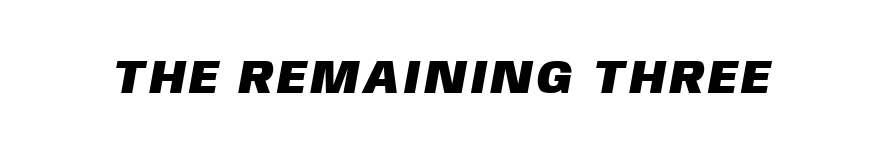
Q: Is the typeface a serif or a sans-serif typeface? A: Sans-serif.
Q: Is the text underlined? A: No.
Q: Width (condensed, normal, or wide)? A: Normal.
Q: Stroke contrast? A: Low.
Q: x-height? A: Large.
Q: Monospaced? A: No.
